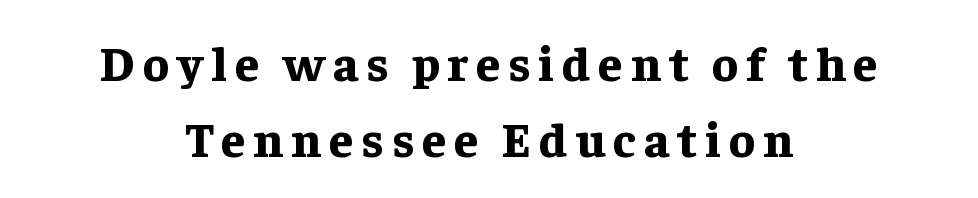
{"serif": "yes", "italic": "no", "bold": "yes", "weight": "bold", "width": "normal", "stroke_contrast": "low", "x_height": "medium", "monospaced": "no", "underline": "no", "align": "center", "line_spacing": "normal", "line_spacing_ratio": 1.56, "glyph_px": 49}
